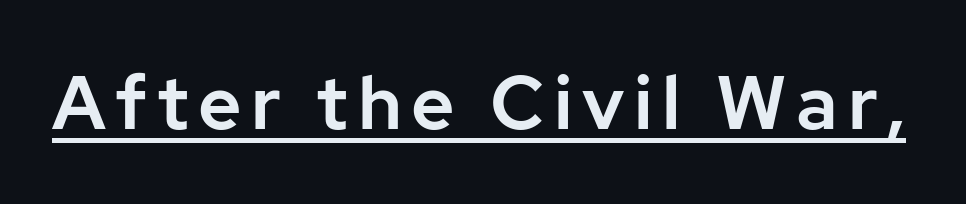
{"serif": "no", "italic": "no", "width": "normal", "stroke_contrast": "low", "x_height": "medium", "monospaced": "no", "underline": "yes", "glyph_px": 75}
